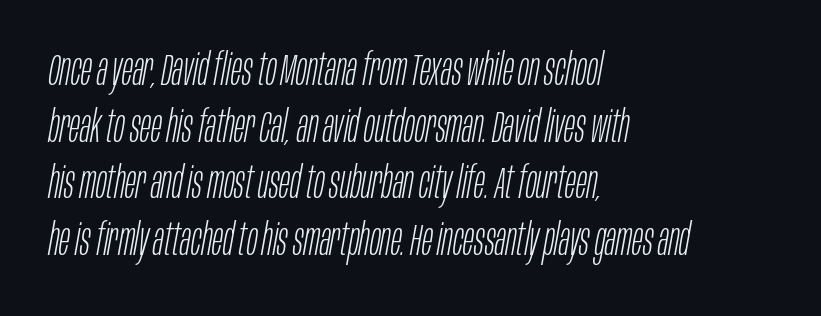
The image shows 45 px light, condensed type, italic (leaning right); set left-aligned, normal line spacing (1.26x), normal letter spacing, not underlined; low stroke contrast and a large x-height.
